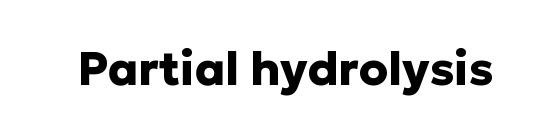
{"serif": "no", "italic": "no", "bold": "yes", "weight": "heavy", "width": "normal", "stroke_contrast": "low", "x_height": "medium", "monospaced": "no", "underline": "no", "letter_spacing": "normal", "letter_spacing_em": 0.0, "glyph_px": 46}
